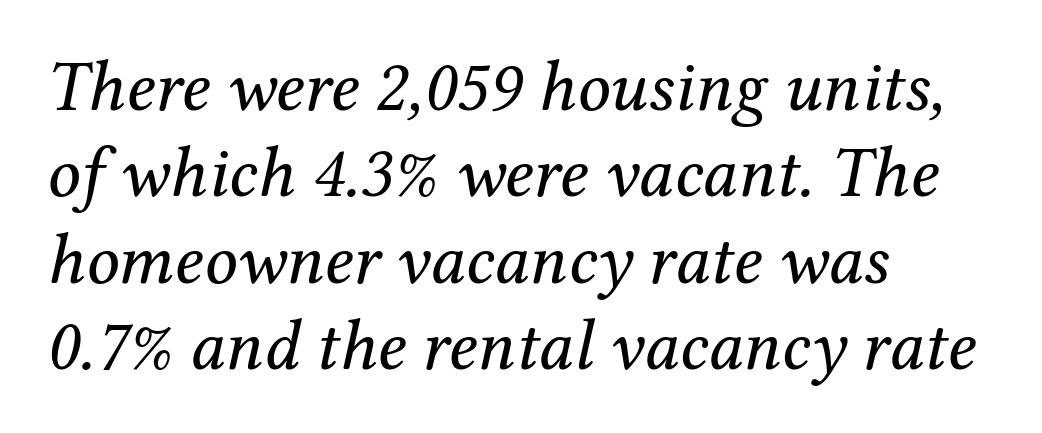
Letters rest on an invisible, unmarked baseline. Note the varied advance widths — an 'i' is clearly narrower than an 'm'. Unbolded letterforms with no extra heft. Notice how the stems are inclined rather than vertical — that's the hallmark of italics.
